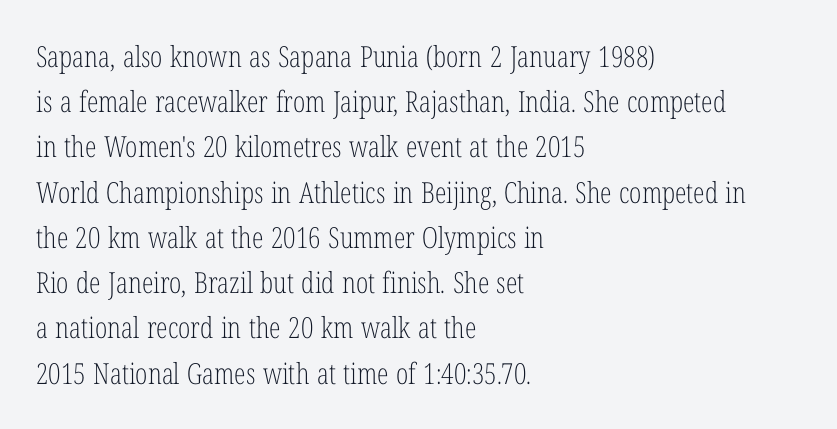
The image shows 29 px light, condensed serif type, upright; set left-aligned, normal line spacing (1.56x), normal letter spacing, not underlined; low stroke contrast and a medium x-height.
